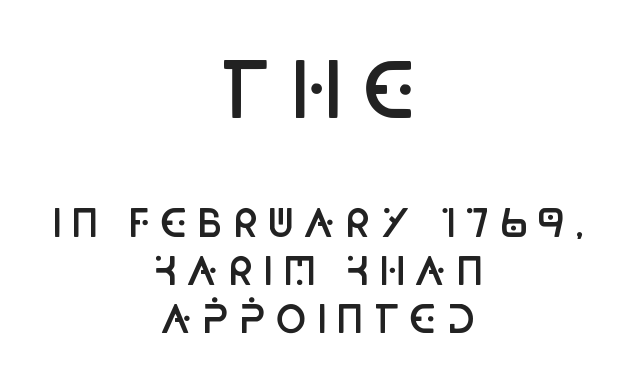
The image shows 75 px semibold, condensed sans-serif type, upright; set centered, normal line spacing (1.26x), unusually wide letter spacing (+0.23 em), not underlined; the first (top) block is 1.97x larger; low stroke contrast and a large x-height.
